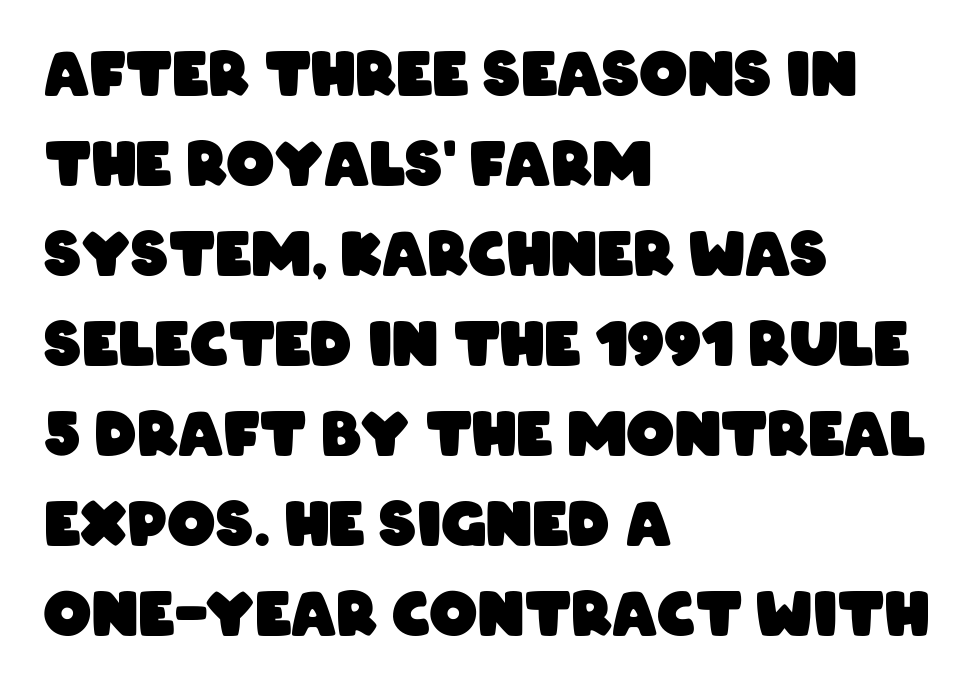
{"serif": "no", "bold": "yes", "weight": "heavy", "width": "condensed", "stroke_contrast": "low", "x_height": "large", "monospaced": "no", "underline": "no", "align": "left", "line_spacing": "normal", "line_spacing_ratio": 1.5, "letter_spacing": "normal", "letter_spacing_em": 0.0, "glyph_px": 60}
